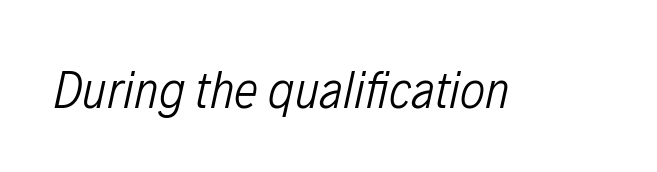
{"italic": "yes", "lean": "right", "slant_degrees": 12, "bold": "no", "weight": "light", "width": "condensed", "stroke_contrast": "low", "x_height": "medium", "monospaced": "no", "underline": "no", "letter_spacing": "normal", "letter_spacing_em": 0.0, "glyph_px": 54}
